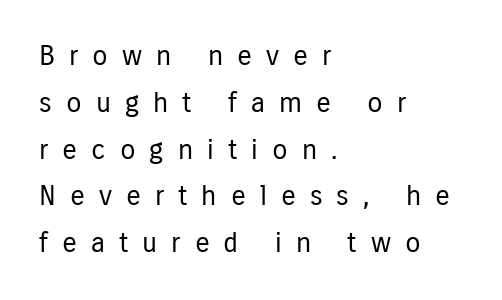
Note the varied advance widths — an 'i' is clearly narrower than an 'm'. Observe the wide spacing: letters keep a clear distance from each other. No word sits above an underline. Casual observation: everything's shoved over to the left. The typography opts for an upright posture over an oblique one.
